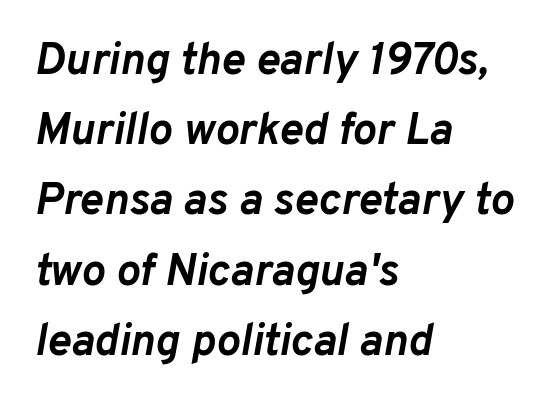
The image shows 45 px semibold type, italic (leaning right); set left-aligned, normal line spacing (1.56x), normal letter spacing, not underlined; low stroke contrast and a medium x-height.
